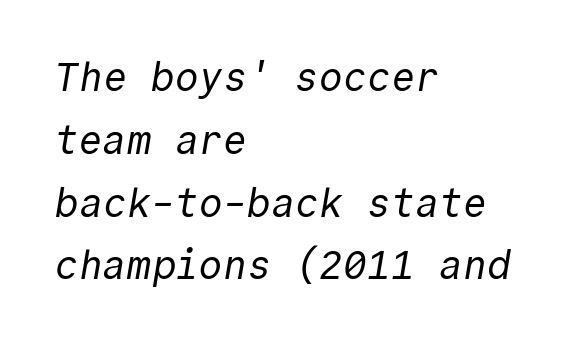
{"serif": "no", "bold": "no", "weight": "regular", "width": "normal", "x_height": "medium", "monospaced": "yes", "underline": "no", "align": "left", "line_spacing": "normal", "line_spacing_ratio": 1.57, "letter_spacing": "normal", "letter_spacing_em": 0.0, "glyph_px": 40}
